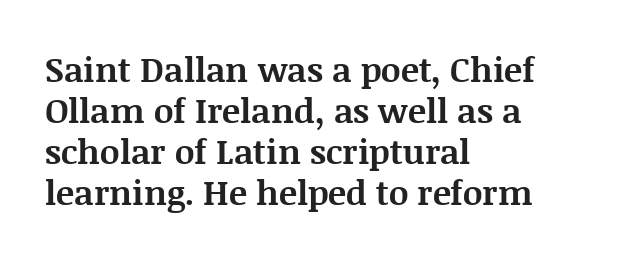
Q: Is the text bold? A: Yes.
Q: Is the text italic (slanted)? A: No, it is upright.
Q: Is the typeface a serif or a sans-serif typeface? A: Serif.
Q: Is the text underlined? A: No.
Q: How is the paragraph aligned? A: Left-aligned.
Q: Is the spacing between letters normal or unusually wide? A: Normal.
Q: Width (condensed, normal, or wide)? A: Normal.
Q: Stroke contrast? A: Medium.
Q: x-height? A: Large.
Q: Monospaced? A: No.
